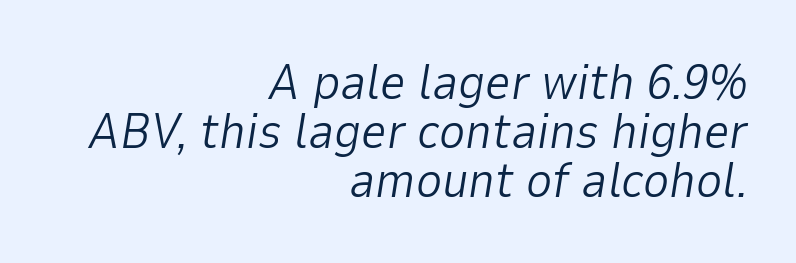
{"italic": "yes", "lean": "right", "slant_degrees": 9, "bold": "no", "weight": "light", "width": "normal", "stroke_contrast": "low", "x_height": "medium", "monospaced": "no", "underline": "no", "align": "right", "line_spacing": "tight", "line_spacing_ratio": 0.98, "letter_spacing": "normal", "letter_spacing_em": 0.0, "glyph_px": 50}
